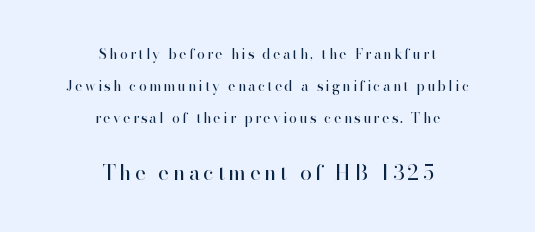
{"italic": "no", "bold": "no", "underline": "no", "align": "center", "line_spacing": "loose", "line_spacing_ratio": 2.29, "larger_block": "second", "size_ratio": 1.5, "glyph_px": 21}
